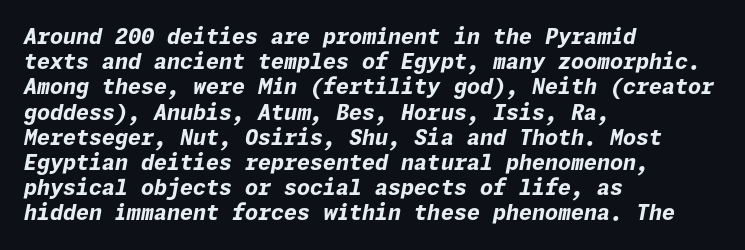
{"italic": "yes", "lean": "right", "slant_degrees": 11, "bold": "yes", "underline": "no", "align": "left", "line_spacing_ratio": 1.2, "letter_spacing": "normal", "letter_spacing_em": 0.0, "glyph_px": 21}
